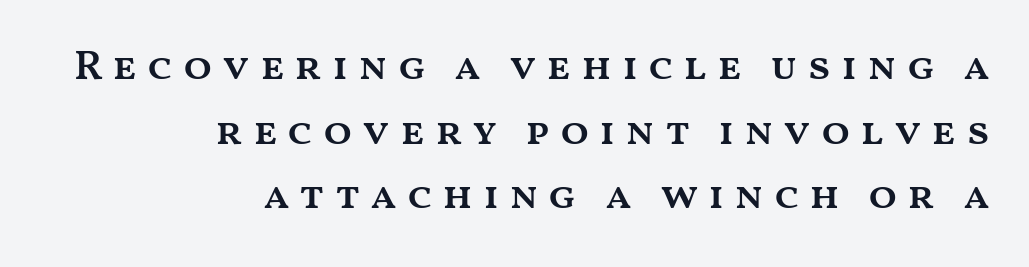
The image shows 42 px semibold, wide type, upright; set right-aligned, normal line spacing (1.54x), unusually wide letter spacing (+0.23 em), not underlined; medium stroke contrast and a medium x-height.
